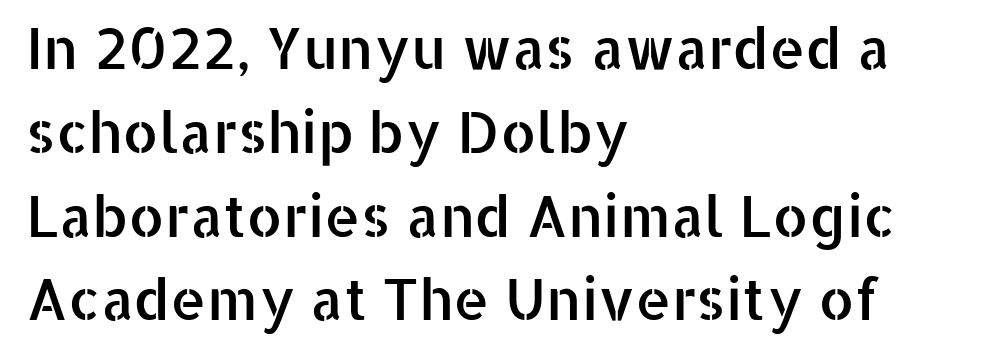
Is the letter spacing exaggerated? No — it looks like the ordinary default. Ordinary non-slanted type is in use. Is this a fixed-width face? No — the glyphs have proportional, varying widths. Line beginnings align vertically; line endings do not. I'd call this a sans setting — the letters go barefoot. Line spacing here is normal.
